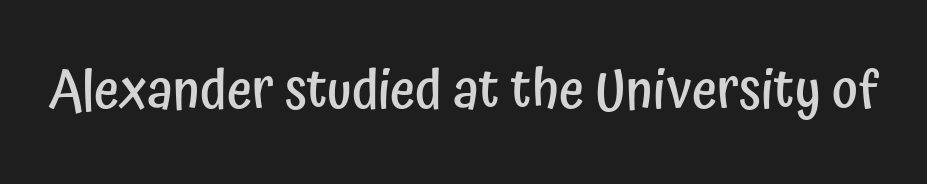
Q: Is the text bold? A: Semi-bold.
Q: Is the text italic (slanted)? A: No, it is upright.
Q: Is the typeface a serif or a sans-serif typeface? A: Sans-serif.
Q: Is the text underlined? A: No.
Q: Is the spacing between letters normal or unusually wide? A: Normal.
Q: Width (condensed, normal, or wide)? A: Condensed.
Q: Stroke contrast? A: Low.
Q: x-height? A: Medium.
Q: Monospaced? A: No.
